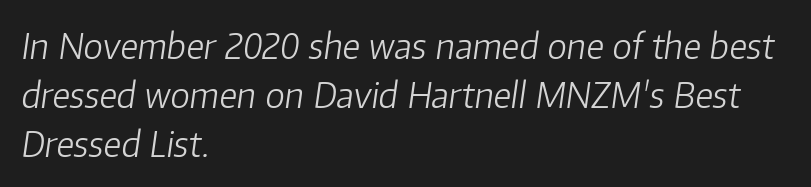
The image shows 35 px light type, italic (leaning right); set left-aligned, normal line spacing (1.4x), normal letter spacing, not underlined; low stroke contrast and a medium x-height.
